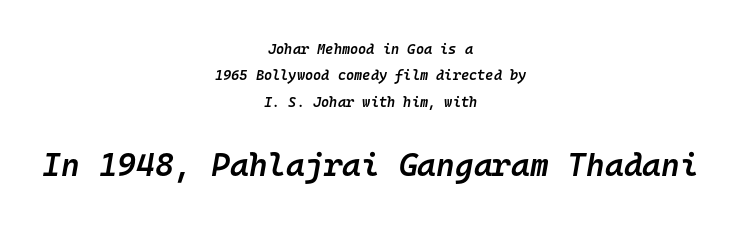
The image shows 32 px semibold type, italic (leaning right), monospaced; set centered, line spacing 1.88x, normal letter spacing, not underlined; the second (bottom) block is 2.29x larger; low stroke contrast and a medium x-height.
